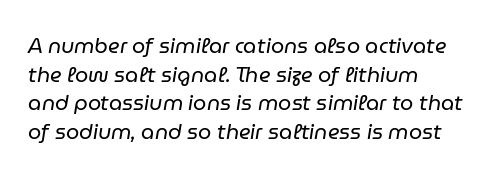
Q: Is the text bold? A: No.
Q: Is the text italic (slanted)? A: Yes, it leans right by about 9 degrees.
Q: Is the text underlined? A: No.
Q: How is the paragraph aligned? A: Left-aligned.
Q: Is the spacing between letters normal or unusually wide? A: Normal.
Q: Is the spacing between lines tight, normal or loose? A: Normal.
